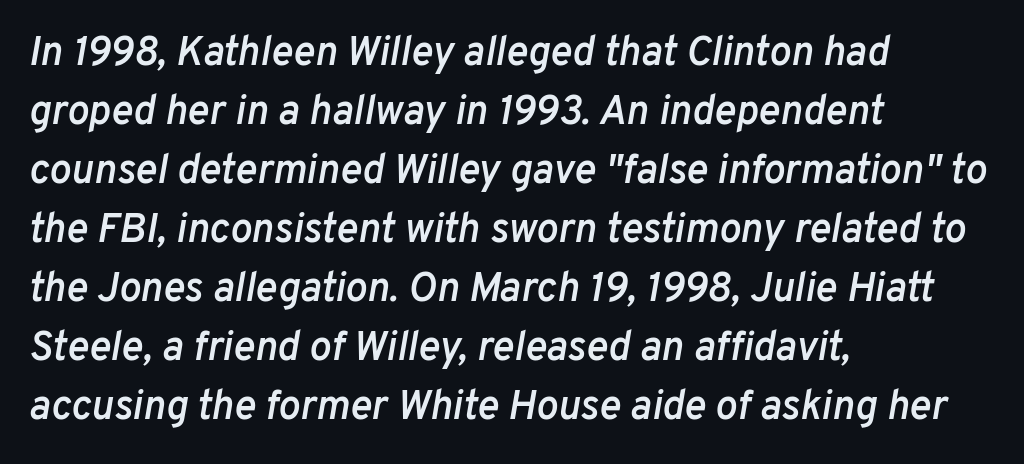
The image shows 41 px semibold type, italic (leaning right); set left-aligned, normal line spacing (1.44x), normal letter spacing, not underlined; low stroke contrast and a medium x-height.
